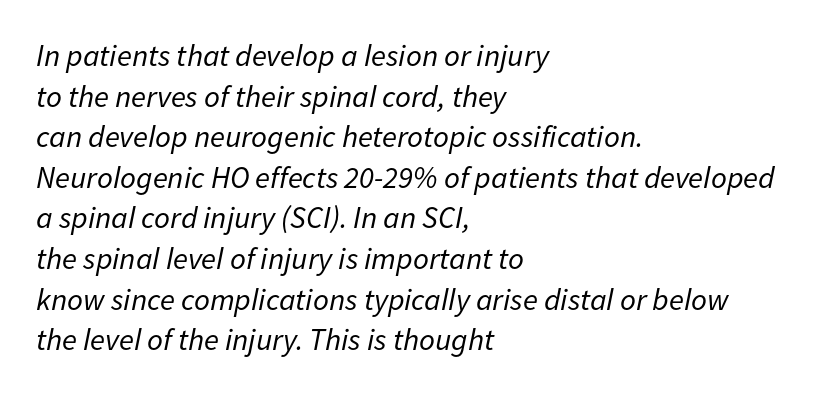
The image shows 31 px regular-weight type, italic (leaning right); set left-aligned, normal line spacing (1.31x), normal letter spacing, not underlined; low stroke contrast and a medium x-height.
